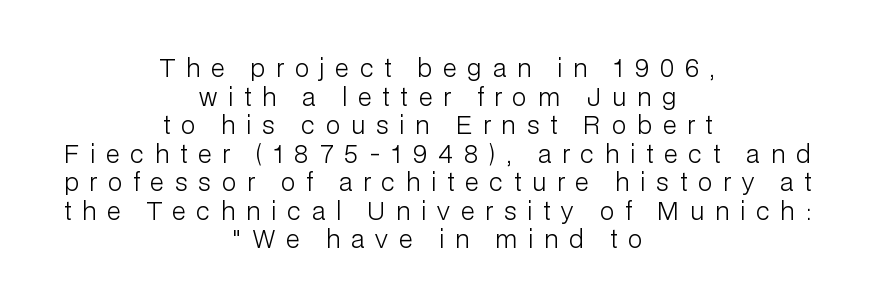
Q: Is the text bold? A: No.
Q: Is the text italic (slanted)? A: No, it is upright.
Q: Is the text underlined? A: No.
Q: How is the paragraph aligned? A: Centered.
Q: Is the spacing between letters normal or unusually wide? A: Unusually wide.
